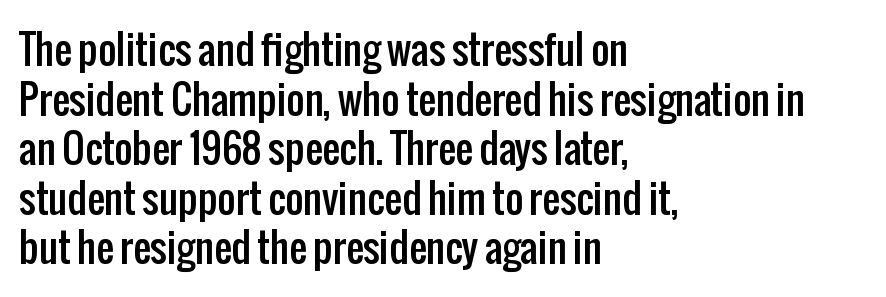
{"serif": "no", "italic": "no", "width": "condensed", "stroke_contrast": "low", "x_height": "medium", "monospaced": "no", "underline": "no", "align": "left", "line_spacing": "normal", "line_spacing_ratio": 1.27, "letter_spacing": "normal", "letter_spacing_em": 0.0, "glyph_px": 39}
